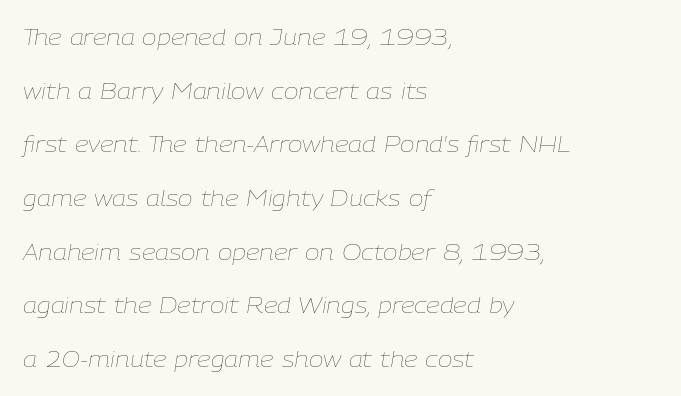
The image shows 22 px text type, italic (leaning right); set left-aligned, loose line spacing (2.44x), normal letter spacing, not underlined.
